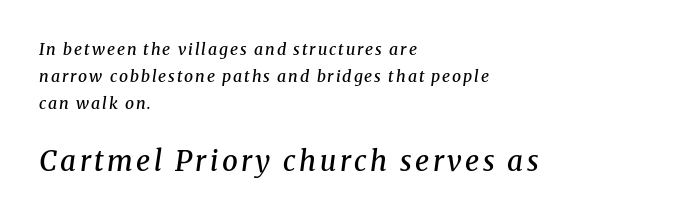
{"serif": "yes", "italic": "yes", "lean": "right", "slant_degrees": 8, "bold": "semi", "weight": "semibold", "width": "normal", "stroke_contrast": "medium", "x_height": "medium", "monospaced": "no", "underline": "no", "align": "left", "line_spacing": "normal", "line_spacing_ratio": 1.69, "larger_block": "second", "size_ratio": 1.75, "glyph_px": 28}
